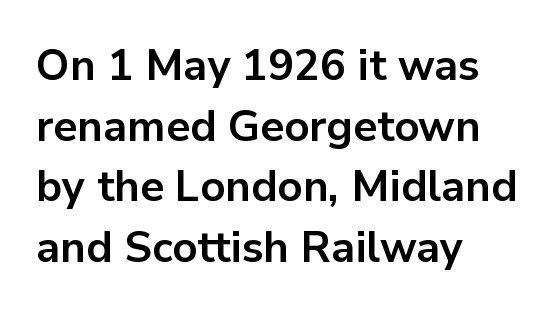
Has an underline been added? It has not. No extra tracking has been applied to these lines. In terms of leading, this rendering sits right in the middle. Examine the stroke ends and you'll find no serifs. Left-aligned paragraph, ragged on the right.
